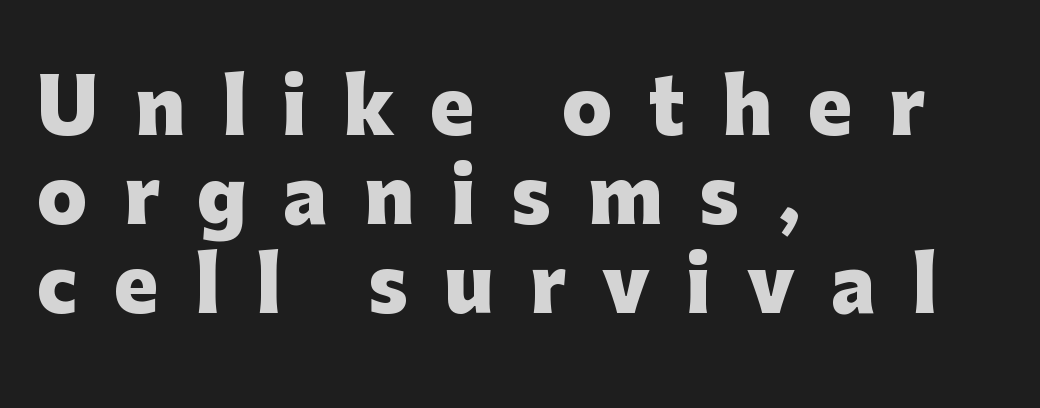
{"serif": "no", "italic": "no", "bold": "yes", "weight": "heavy", "width": "normal", "stroke_contrast": "low", "x_height": "medium", "monospaced": "no", "underline": "no", "align": "left", "line_spacing_ratio": 1.2, "letter_spacing": "wide", "letter_spacing_em": 0.49, "glyph_px": 74}
